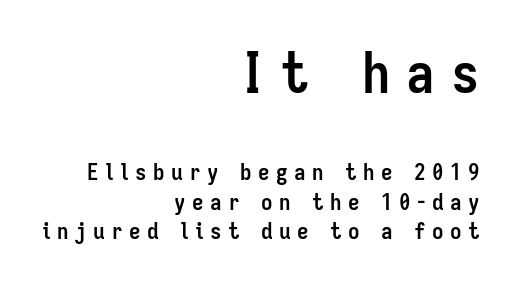
The image shows 57 px semibold, condensed sans-serif type, upright; set right-aligned, normal line spacing (1.3x), unusually wide letter spacing (+0.28 em), not underlined; the first (top) block is 2.48x larger; low stroke contrast and a medium x-height.
